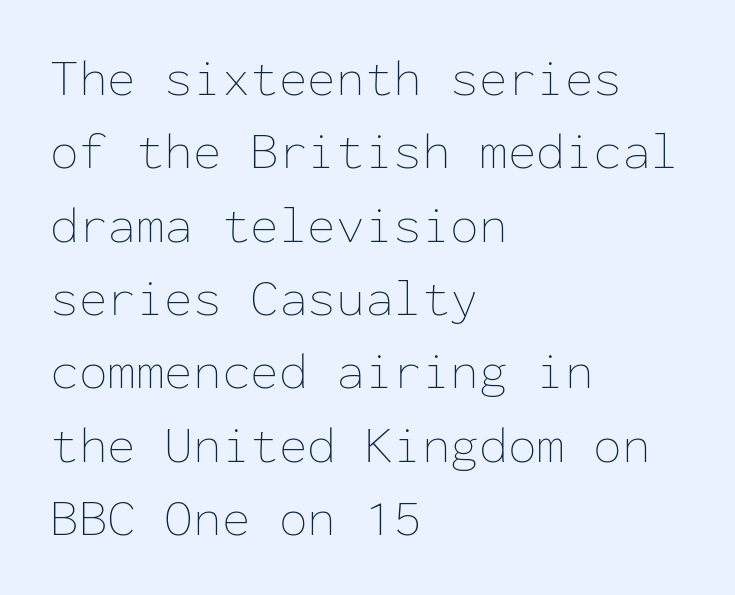
{"italic": "no", "bold": "no", "weight": "thin", "width": "normal", "stroke_contrast": "low", "x_height": "medium", "monospaced": "yes", "underline": "no", "align": "left", "line_spacing": "normal", "line_spacing_ratio": 1.41, "letter_spacing": "normal", "letter_spacing_em": 0.0, "glyph_px": 52}
